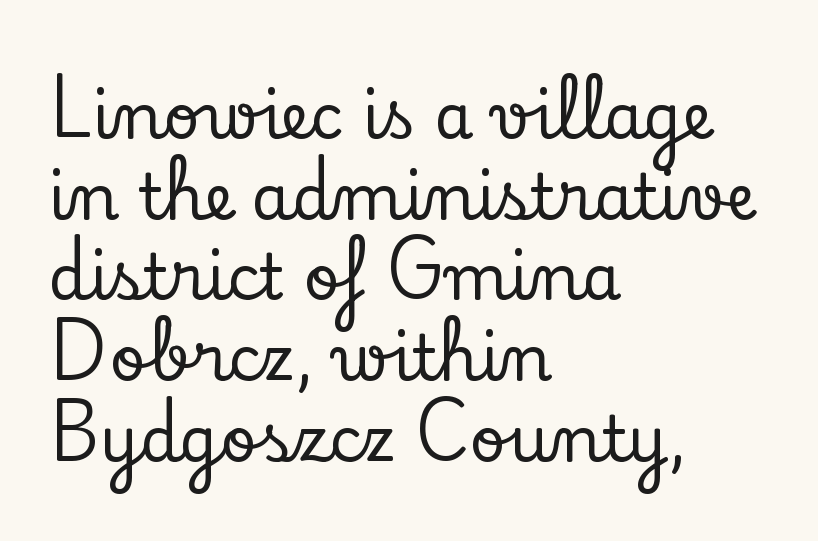
{"italic": "no", "width": "normal", "stroke_contrast": "low", "x_height": "small", "monospaced": "no", "underline": "no", "align": "left", "line_spacing": "normal", "line_spacing_ratio": 1.28, "letter_spacing": "normal", "letter_spacing_em": 0.0, "glyph_px": 63}
